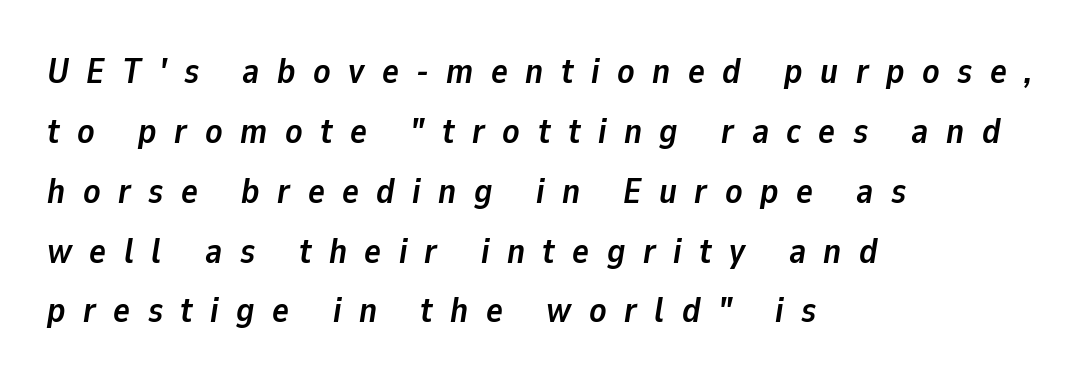
{"italic": "yes", "lean": "right", "slant_degrees": 9, "bold": "yes", "weight": "semibold", "width": "normal", "stroke_contrast": "low", "x_height": "medium", "monospaced": "no", "underline": "no", "align": "left", "line_spacing_ratio": 1.71, "letter_spacing": "wide", "letter_spacing_em": 0.5, "glyph_px": 35}
